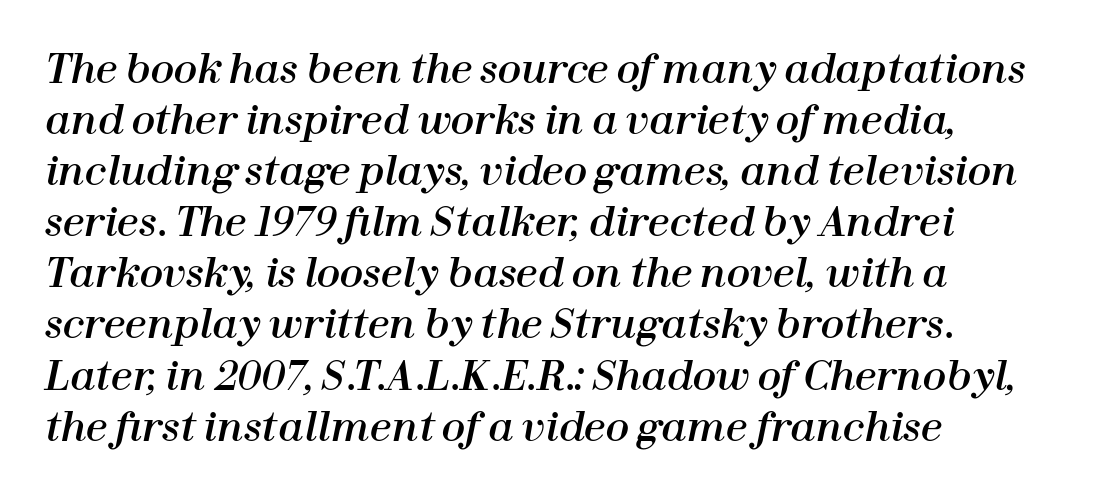
Q: Is the text italic (slanted)? A: Yes, it leans right by about 12 degrees.
Q: Is the text underlined? A: No.
Q: How is the paragraph aligned? A: Left-aligned.
Q: Is the spacing between letters normal or unusually wide? A: Normal.
Q: Is the spacing between lines tight, normal or loose? A: Normal.
Q: Width (condensed, normal, or wide)? A: Normal.
Q: Stroke contrast? A: High.
Q: x-height? A: Medium.
Q: Monospaced? A: No.
